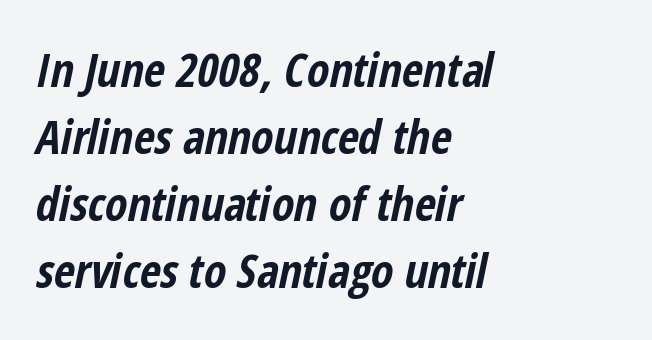
Q: Is the text bold? A: Yes.
Q: Is the text italic (slanted)? A: Yes, it leans right by about 12 degrees.
Q: Is the text underlined? A: No.
Q: How is the paragraph aligned? A: Left-aligned.
Q: Is the spacing between letters normal or unusually wide? A: Normal.
Q: Is the spacing between lines tight, normal or loose? A: Normal.
Q: Width (condensed, normal, or wide)? A: Condensed.
Q: Stroke contrast? A: Low.
Q: x-height? A: Medium.
Q: Monospaced? A: No.
